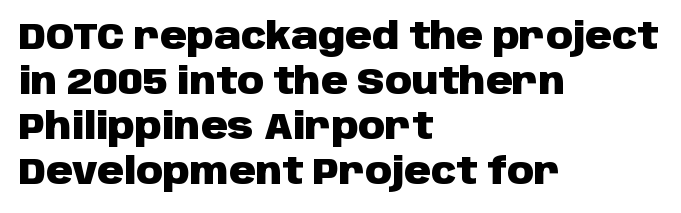
Standard letterfit; no display-style spreading of the glyphs. Strokes here are thick enough to call this a true bold. Vertical strokes here are truly vertical. The words here are not underlined.
